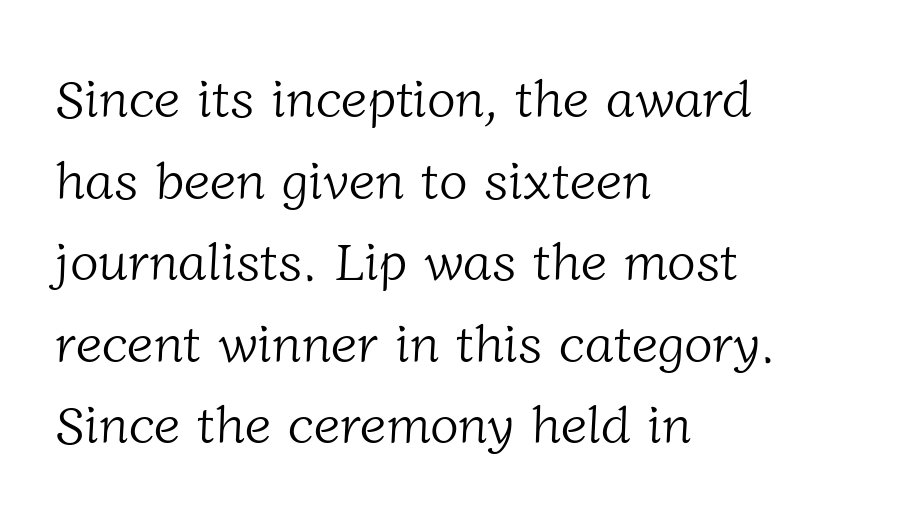
The image shows 53 px light serif type; set left-aligned, normal line spacing (1.54x), normal letter spacing, not underlined; low stroke contrast and a medium x-height.
